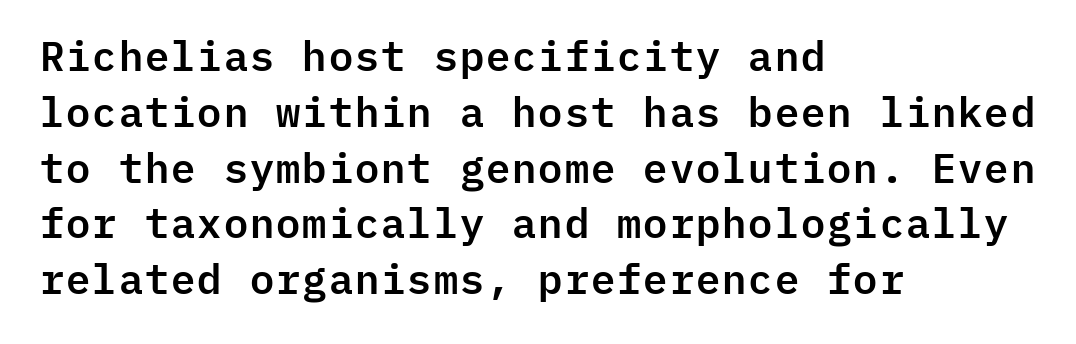
The image shows 41 px sans-serif type, upright, monospaced; set left-aligned, normal line spacing (1.36x), normal letter spacing, not underlined; low stroke contrast and a medium x-height.
